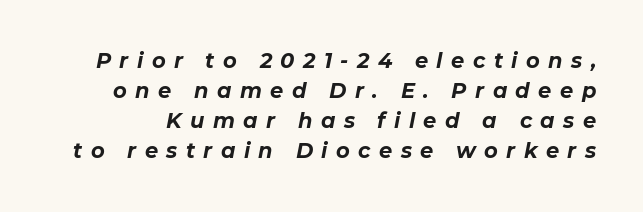
Quick note: italic. Type without underlining. The line texture is sparse and dotted thanks to wide tracking. Weight check: bold — yes, fully. Leading: standard.
